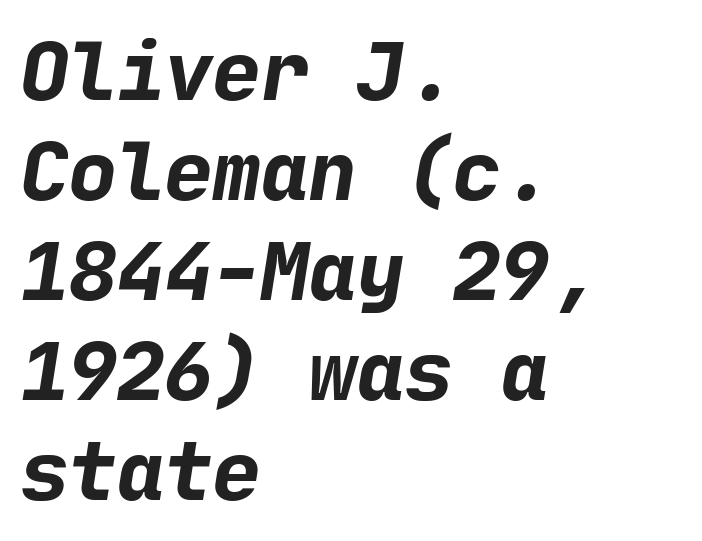
Casual observation: everything's shoved over to the left. Typesetter's note: full bold, strokes at maximum text heaviness. Clear beneath every line of the passage. Default kerning and tracking; the words read as compact shapes. Are there feet on the stems? There aren't — it's a sans.
